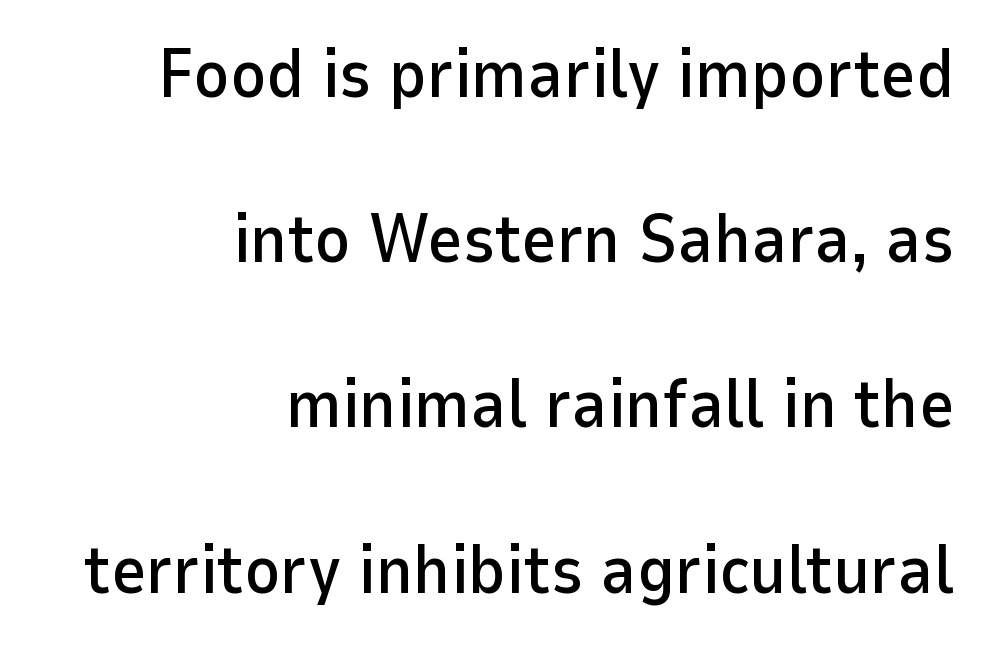
Q: Is the text italic (slanted)? A: No, it is upright.
Q: Is the typeface a serif or a sans-serif typeface? A: Sans-serif.
Q: Is the text underlined? A: No.
Q: How is the paragraph aligned? A: Right-aligned.
Q: Is the spacing between letters normal or unusually wide? A: Normal.
Q: Is the spacing between lines tight, normal or loose? A: Loose.
Q: Width (condensed, normal, or wide)? A: Normal.
Q: Stroke contrast? A: Low.
Q: x-height? A: Medium.
Q: Monospaced? A: No.
